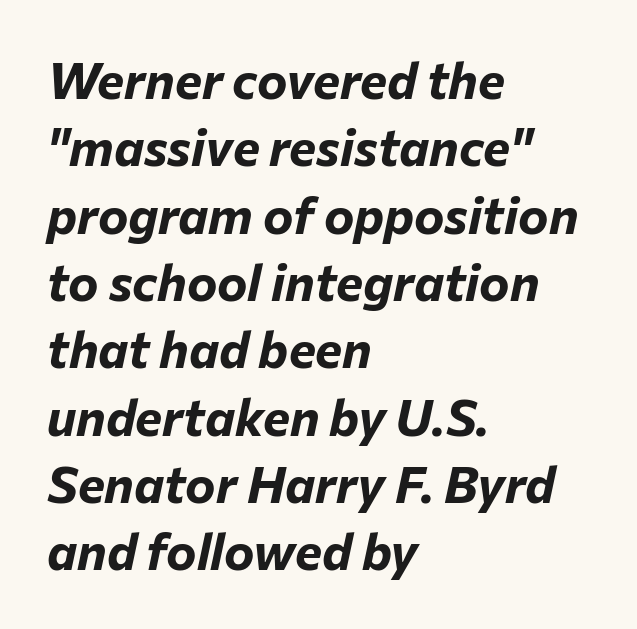
Nothing unusual about the tracking: characters are spaced as the font intends. The specimen reads as italic at a glance. Visually the block forms a straight wall on the left and a jagged coastline on the right. Plenty of ink on the page — the face is bold. Is this a fixed-width face? No — the glyphs have proportional, varying widths. Evenly set lines give the paragraph a standard silhouette.
